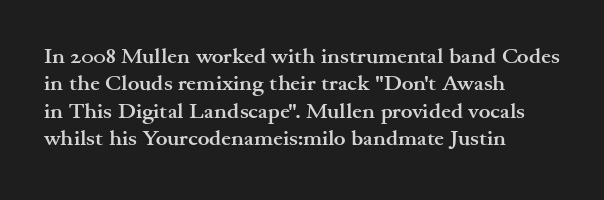
The image shows 22 px bold type, upright; set left-aligned, normal line spacing (1.25x), normal letter spacing, not underlined.
